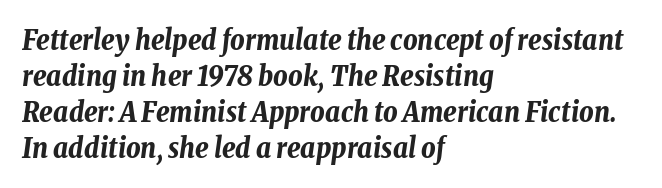
{"italic": "yes", "lean": "right", "slant_degrees": 8, "bold": "yes", "weight": "bold", "width": "condensed", "stroke_contrast": "low", "x_height": "medium", "monospaced": "no", "underline": "no", "align": "left", "line_spacing": "normal", "line_spacing_ratio": 1.28, "letter_spacing": "normal", "letter_spacing_em": 0.0, "glyph_px": 28}
